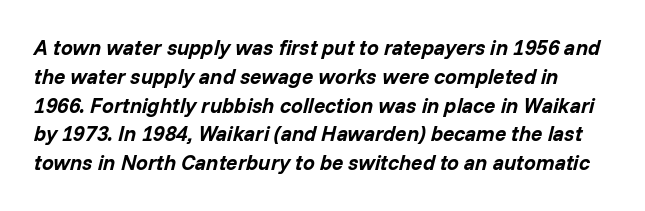
Q: Is the text bold? A: Yes.
Q: Is the text italic (slanted)? A: Yes, it leans right by about 14 degrees.
Q: Is the text underlined? A: No.
Q: Is the spacing between letters normal or unusually wide? A: Normal.
Q: Is the spacing between lines tight, normal or loose? A: Normal.
